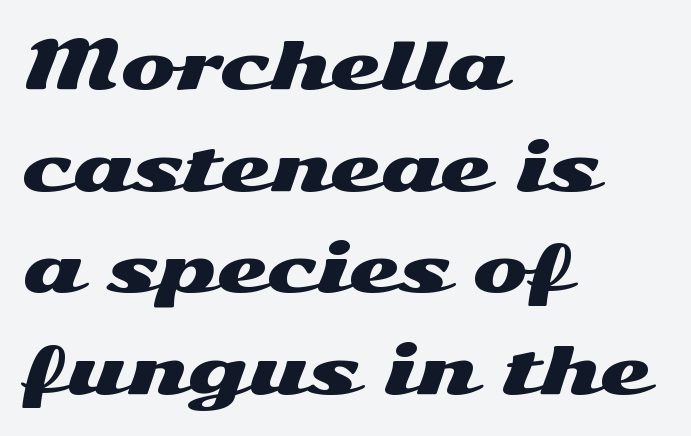
The characters display no serif detailing; their extremities are plain. The baseline area is clear. Each line starts at the same left margin while the right side varies. In terms of leading, this rendering sits right in the middle.
